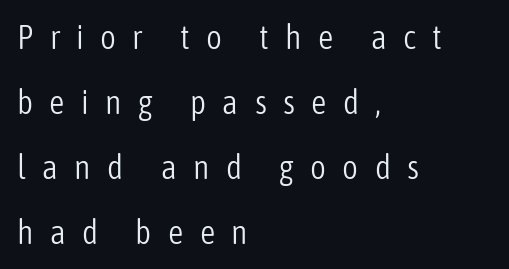
The image shows 34 px light, condensed sans-serif type, upright; set left-aligned, loose line spacing (1.91x), unusually wide letter spacing (+0.48 em), not underlined; low stroke contrast and a medium x-height.
